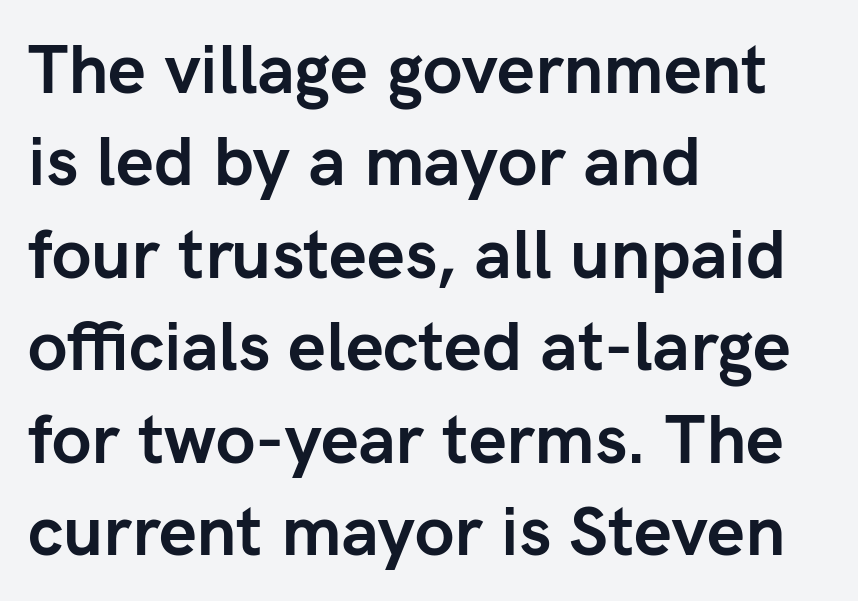
Q: Is the text bold? A: Yes.
Q: Is the text italic (slanted)? A: No, it is upright.
Q: Is the typeface a serif or a sans-serif typeface? A: Sans-serif.
Q: Is the text underlined? A: No.
Q: How is the paragraph aligned? A: Left-aligned.
Q: Is the spacing between letters normal or unusually wide? A: Normal.
Q: Is the spacing between lines tight, normal or loose? A: Normal.
Q: Width (condensed, normal, or wide)? A: Normal.
Q: Stroke contrast? A: Low.
Q: x-height? A: Medium.
Q: Monospaced? A: No.
